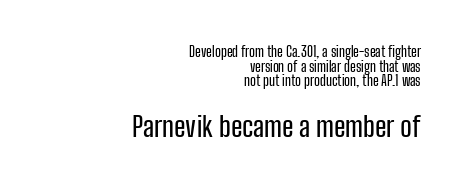
Q: Is the text italic (slanted)? A: No, it is upright.
Q: Is the typeface a serif or a sans-serif typeface? A: Sans-serif.
Q: Is the text underlined? A: No.
Q: How is the paragraph aligned? A: Right-aligned.
Q: Is the spacing between letters normal or unusually wide? A: Normal.
Q: Is the spacing between lines tight, normal or loose? A: Tight.
Q: Which block of text is set in a larger size, the first (top) or the second (bottom)? A: The second (bottom) one.
Q: Width (condensed, normal, or wide)? A: Condensed.
Q: Stroke contrast? A: Low.
Q: x-height? A: Medium.
Q: Monospaced? A: No.
